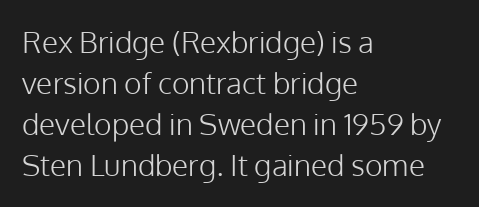
{"serif": "no", "italic": "no", "bold": "no", "weight": "light", "width": "normal", "stroke_contrast": "low", "x_height": "medium", "monospaced": "no", "underline": "no", "align": "left", "line_spacing": "normal", "line_spacing_ratio": 1.37, "letter_spacing": "normal", "letter_spacing_em": 0.0, "glyph_px": 30}
